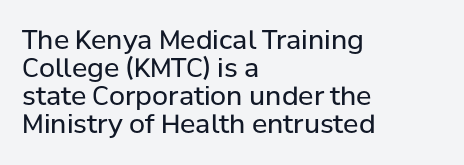
The image shows 26 px text type, upright; set left-aligned, tight line spacing (1.08x), normal letter spacing, not underlined.
